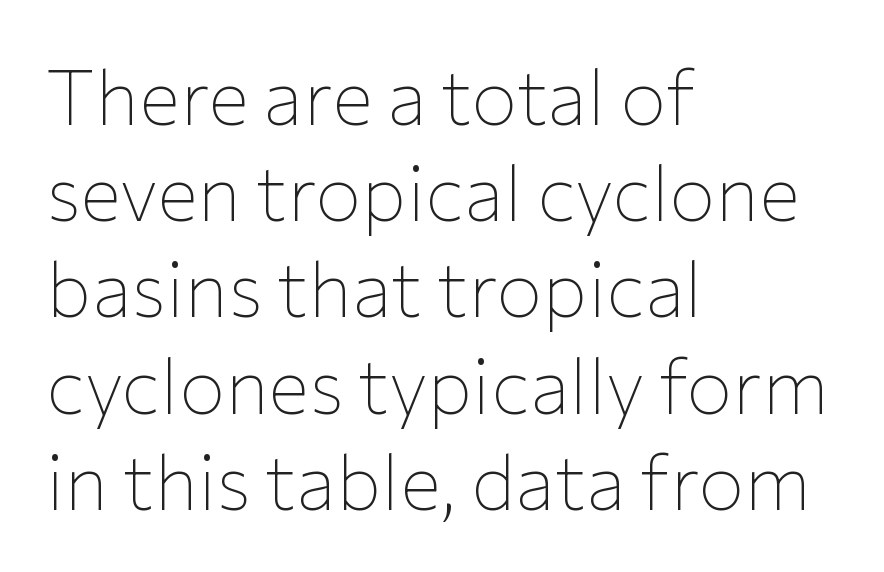
The image shows 77 px thin sans-serif type, upright; set left-aligned, normal line spacing (1.25x), normal letter spacing, not underlined; low stroke contrast and a medium x-height.
